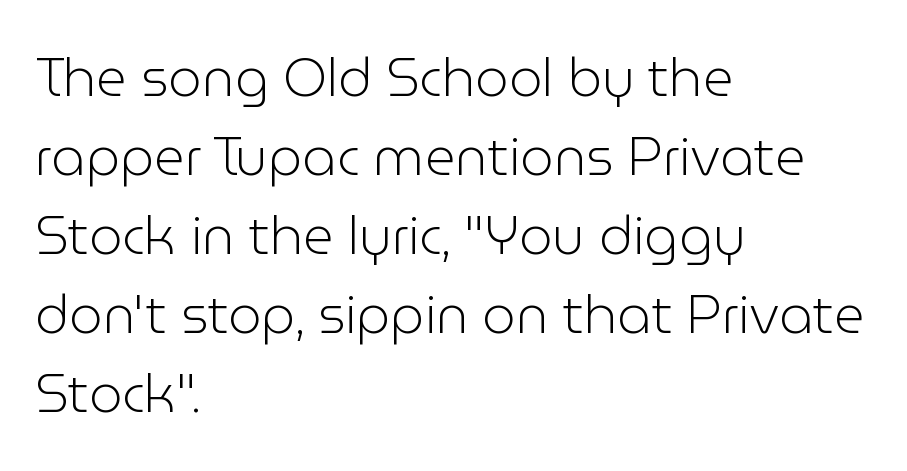
Q: Is the text bold? A: No.
Q: Is the text italic (slanted)? A: No, it is upright.
Q: Is the typeface a serif or a sans-serif typeface? A: Sans-serif.
Q: Is the text underlined? A: No.
Q: How is the paragraph aligned? A: Left-aligned.
Q: Is the spacing between letters normal or unusually wide? A: Normal.
Q: Is the spacing between lines tight, normal or loose? A: Normal.
Q: Width (condensed, normal, or wide)? A: Normal.
Q: Stroke contrast? A: Low.
Q: x-height? A: Medium.
Q: Monospaced? A: No.
